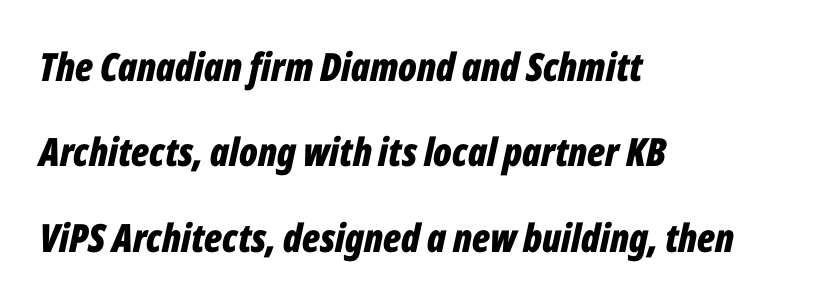
Every character sits at an angle, as italics do. The space beneath each line is pristine and unruled. Is the block centered? No — it sits flush against the left margin. Typesetter's note: full bold, strokes at maximum text heaviness. Widely set lines give the paragraph a tall, airy silhouette. In terms of letterspacing, this is plain default setting.
